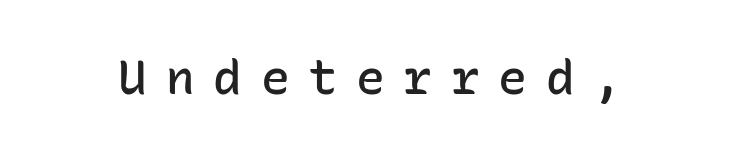
Q: Is the text bold? A: Semi-bold.
Q: Is the text italic (slanted)? A: No, it is upright.
Q: Is the typeface a serif or a sans-serif typeface? A: Sans-serif.
Q: Is the text underlined? A: No.
Q: Is the spacing between letters normal or unusually wide? A: Unusually wide.
Q: Width (condensed, normal, or wide)? A: Normal.
Q: Stroke contrast? A: Low.
Q: x-height? A: Medium.
Q: Monospaced? A: Yes.
